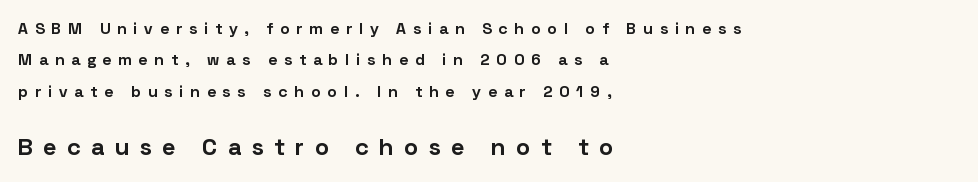
{"italic": "no", "bold": "yes", "underline": "no", "align": "left", "line_spacing": "loose", "line_spacing_ratio": 1.96, "letter_spacing": "wide", "letter_spacing_em": 0.44, "larger_block": "second", "size_ratio": 1.5, "glyph_px": 24}
